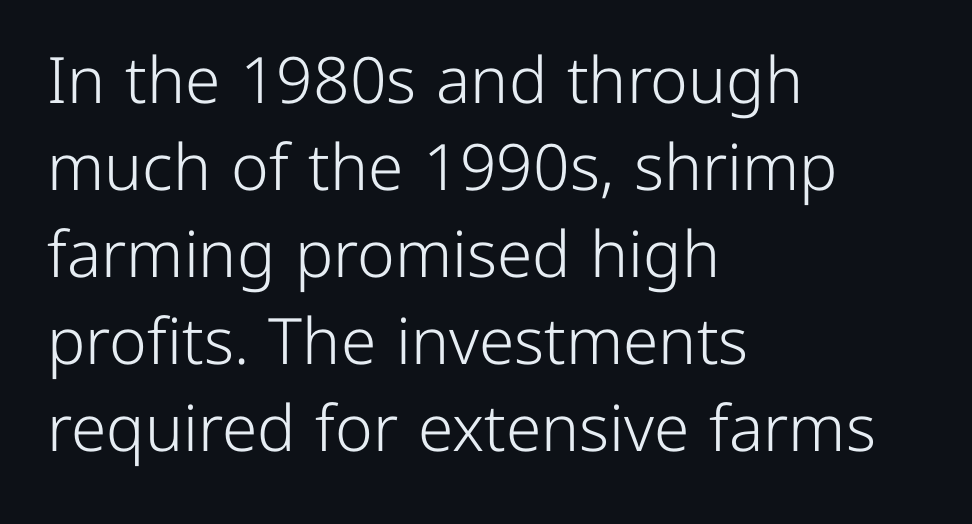
The image shows 64 px light sans-serif type, upright; set left-aligned, normal line spacing (1.36x), normal letter spacing, not underlined; low stroke contrast and a medium x-height.
